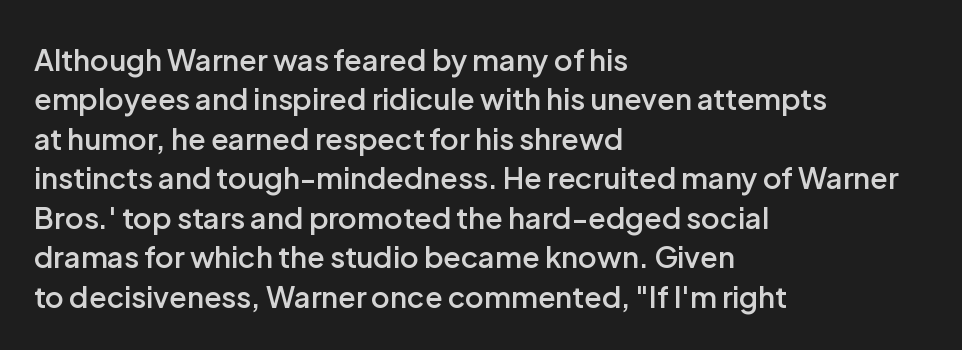
The image shows 29 px semibold sans-serif type, upright; set left-aligned, normal line spacing (1.36x), normal letter spacing, not underlined; low stroke contrast and a medium x-height.
